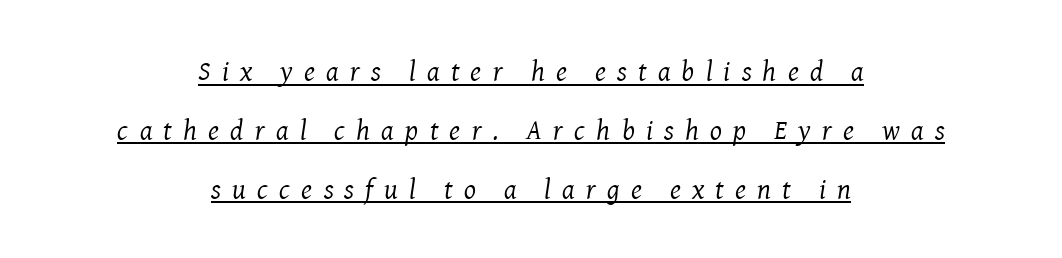
Q: Is the text bold? A: No.
Q: Is the text italic (slanted)? A: Yes, it leans right by about 8 degrees.
Q: Is the typeface a serif or a sans-serif typeface? A: Serif.
Q: Is the text underlined? A: Yes.
Q: How is the paragraph aligned? A: Centered.
Q: Is the spacing between letters normal or unusually wide? A: Unusually wide.
Q: Is the spacing between lines tight, normal or loose? A: Loose.
Q: Width (condensed, normal, or wide)? A: Normal.
Q: Stroke contrast? A: Medium.
Q: x-height? A: Medium.
Q: Monospaced? A: No.
